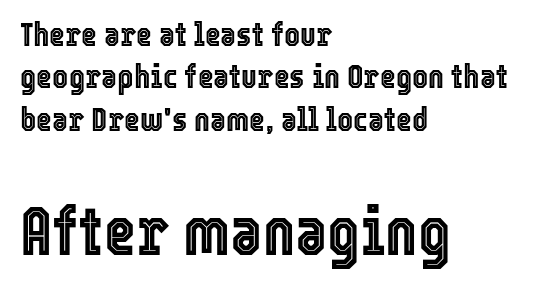
The font's upright variant was chosen for this text. Note the varied advance widths — an 'i' is clearly narrower than an 'm'. Words appear dense and cohesive because spacing is normal. Which margin do the lines hug? The left one — the right edge is uneven. These lines sit exactly where default settings would place them. Larger block? The one below; the one above is distinctly smaller.
